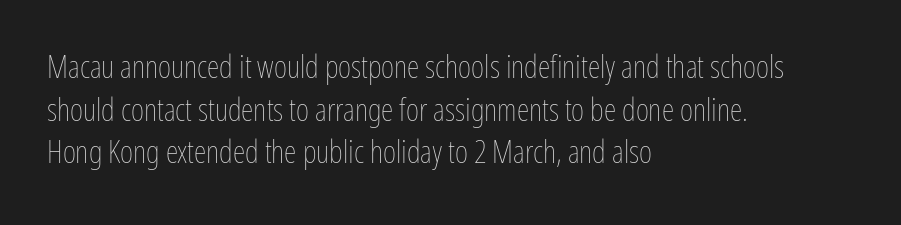
Q: Is the text bold? A: No.
Q: Is the text italic (slanted)? A: No, it is upright.
Q: Is the text underlined? A: No.
Q: How is the paragraph aligned? A: Left-aligned.
Q: Is the spacing between letters normal or unusually wide? A: Normal.
Q: Is the spacing between lines tight, normal or loose? A: Normal.
Q: Width (condensed, normal, or wide)? A: Condensed.
Q: Stroke contrast? A: Low.
Q: x-height? A: Medium.
Q: Monospaced? A: No.
